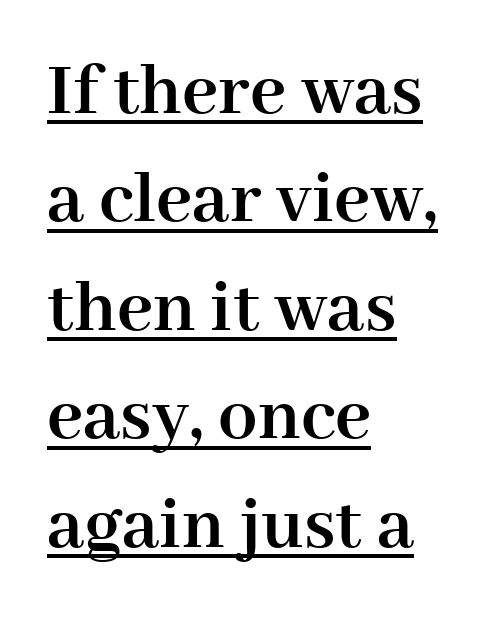
Q: Is the text bold? A: Yes.
Q: Is the text italic (slanted)? A: No, it is upright.
Q: Is the typeface a serif or a sans-serif typeface? A: Serif.
Q: Is the text underlined? A: Yes.
Q: How is the paragraph aligned? A: Left-aligned.
Q: Is the spacing between letters normal or unusually wide? A: Normal.
Q: Is the spacing between lines tight, normal or loose? A: Normal.
Q: Width (condensed, normal, or wide)? A: Normal.
Q: Stroke contrast? A: High.
Q: x-height? A: Medium.
Q: Monospaced? A: No.
